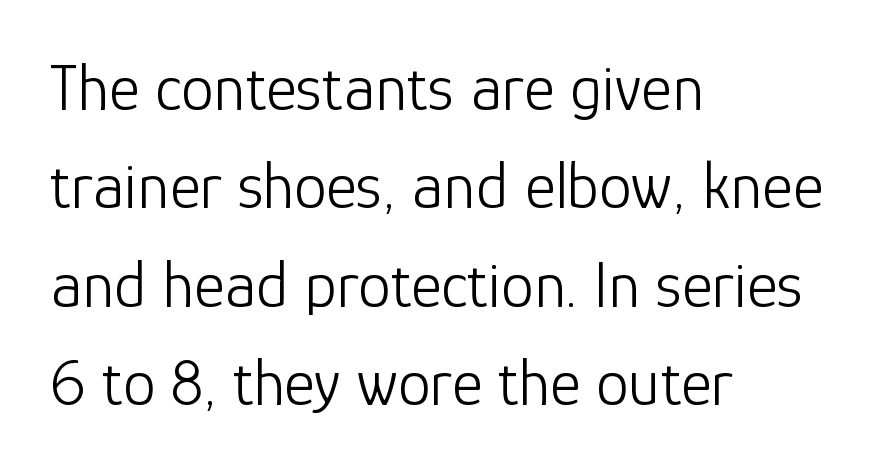
The image shows 66 px light sans-serif type, upright; set left-aligned, normal line spacing (1.49x), normal letter spacing, not underlined; low stroke contrast and a medium x-height.
